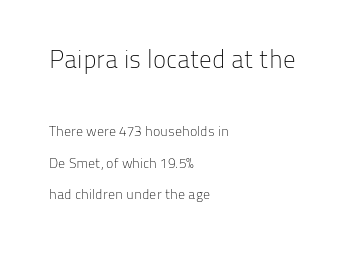
The image shows 25 px text type, upright; set left-aligned, loose line spacing (2.25x), normal letter spacing, not underlined; the first (top) block is 1.79x larger.
